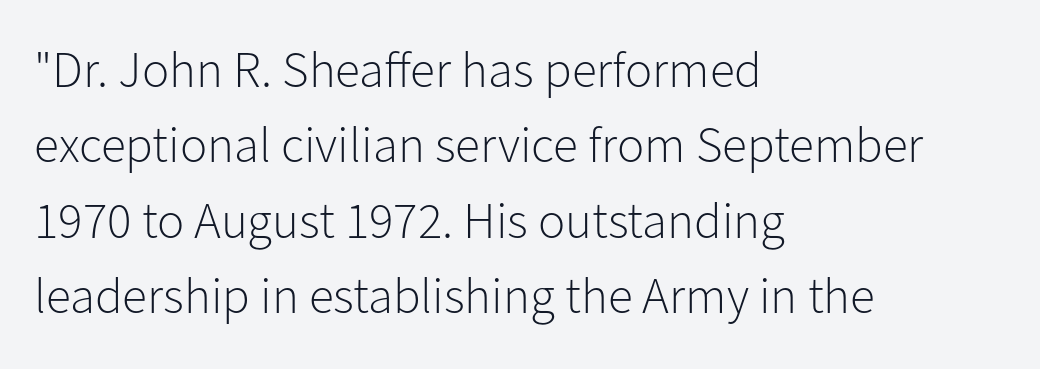
It's the straight-up-and-down kind of type. Layout note: lines flush left. The typesetting does not lean heavy: it is not bold. One glance says typical: line gaps are just what's usual. Standard letterfit; no display-style spreading of the glyphs. A bare baseline throughout the passage.
